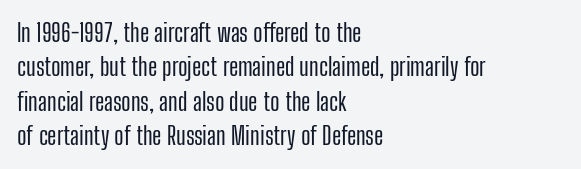
The image shows 25 px text type, upright; set left-aligned, normal line spacing (1.38x), normal letter spacing, not underlined.
